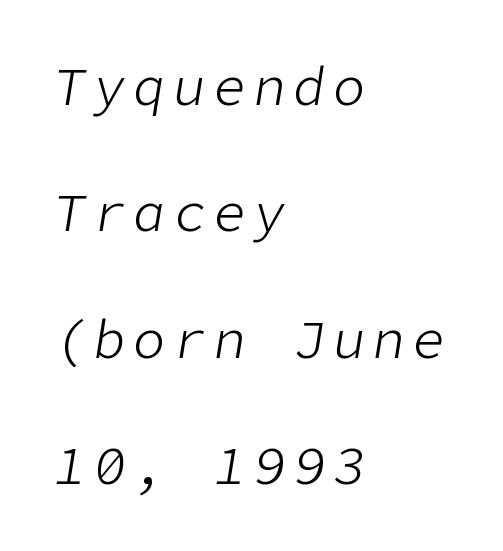
Q: Is the text bold? A: No.
Q: Is the text italic (slanted)? A: Yes, it leans right by about 9 degrees.
Q: Is the text underlined? A: No.
Q: How is the paragraph aligned? A: Left-aligned.
Q: Is the spacing between lines tight, normal or loose? A: Loose.
Q: Width (condensed, normal, or wide)? A: Normal.
Q: Stroke contrast? A: Low.
Q: x-height? A: Medium.
